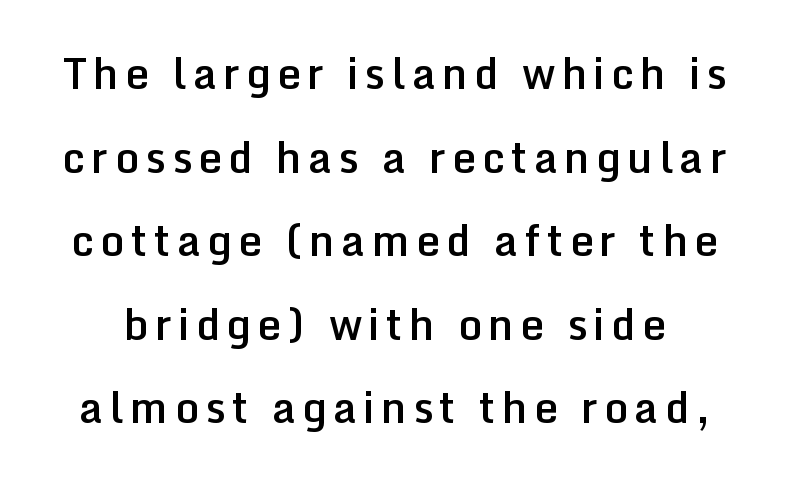
The image shows 42 px semibold sans-serif type, upright; set loose line spacing (1.99x), not underlined; low stroke contrast and a medium x-height.
